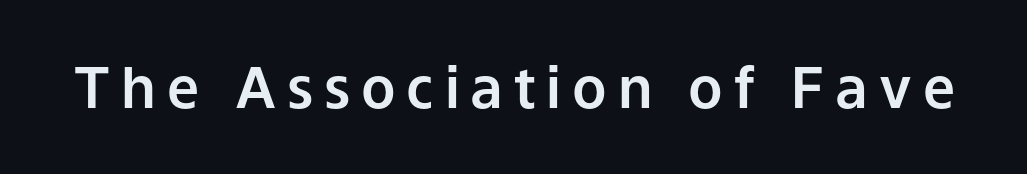
The image shows 57 px sans-serif type, upright; set not underlined; low stroke contrast and a medium x-height.
